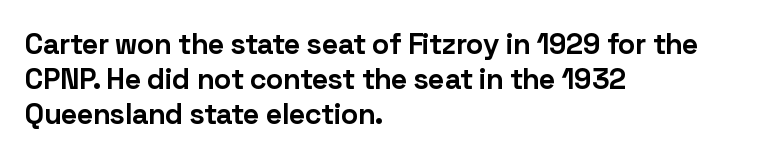
Rule under the text: the space is simply empty. Short and long lines alike share a common starting point at left. The glyphs in this specimen are sans serif. Plenty of ink on the page — the face is bold. The type is set solid horizontally, with unmodified tracking. The rendering uses natural spacing where letterforms have individual widths.
